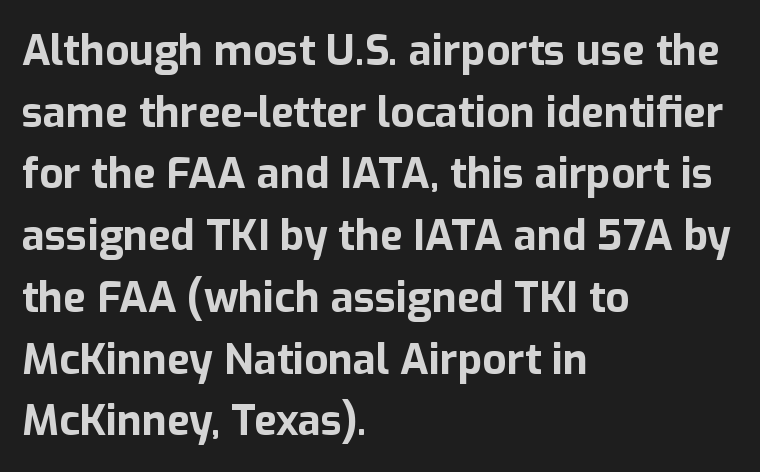
Q: Is the text bold? A: Yes.
Q: Is the text italic (slanted)? A: No, it is upright.
Q: Is the typeface a serif or a sans-serif typeface? A: Sans-serif.
Q: Is the text underlined? A: No.
Q: How is the paragraph aligned? A: Left-aligned.
Q: Is the spacing between letters normal or unusually wide? A: Normal.
Q: Is the spacing between lines tight, normal or loose? A: Normal.
Q: Width (condensed, normal, or wide)? A: Normal.
Q: Stroke contrast? A: Low.
Q: x-height? A: Medium.
Q: Monospaced? A: No.
